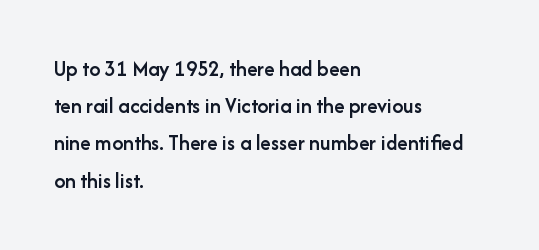
{"italic": "no", "bold": "semi", "underline": "no", "align": "left", "line_spacing": "normal", "line_spacing_ratio": 1.69, "letter_spacing": "normal", "letter_spacing_em": 0.0, "glyph_px": 22}
